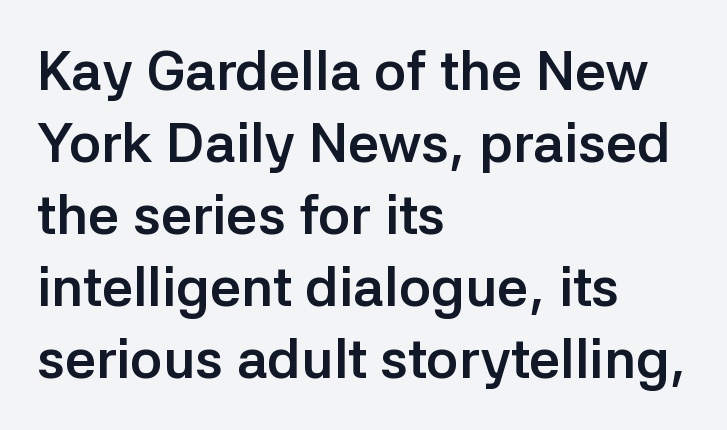
The image shows 55 px semibold sans-serif type, upright; set left-aligned, normal line spacing (1.31x), normal letter spacing, not underlined; low stroke contrast and a medium x-height.
